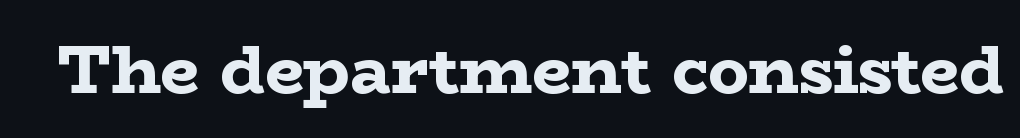
To sum up the face: it has serifs. Plenty of ink on the page — the face is bold. Posture: vertical. Here the designer chose a conventional face with non-uniform glyph widths.
